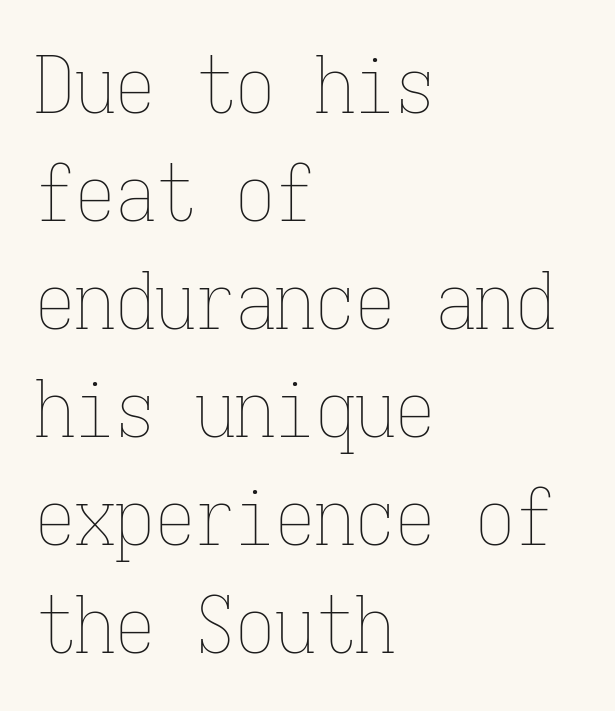
{"italic": "no", "bold": "no", "weight": "thin", "width": "condensed", "stroke_contrast": "low", "x_height": "medium", "monospaced": "yes", "underline": "no", "align": "left", "line_spacing": "normal", "line_spacing_ratio": 1.35, "letter_spacing": "normal", "letter_spacing_em": 0.0, "glyph_px": 80}
